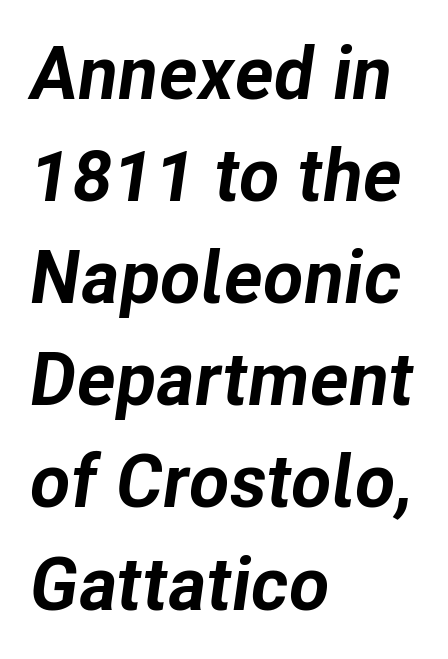
{"italic": "yes", "lean": "right", "slant_degrees": 8, "bold": "yes", "weight": "bold", "width": "normal", "stroke_contrast": "low", "x_height": "medium", "monospaced": "no", "underline": "no", "align": "left", "line_spacing": "normal", "line_spacing_ratio": 1.38, "letter_spacing": "normal", "letter_spacing_em": 0.0, "glyph_px": 74}
